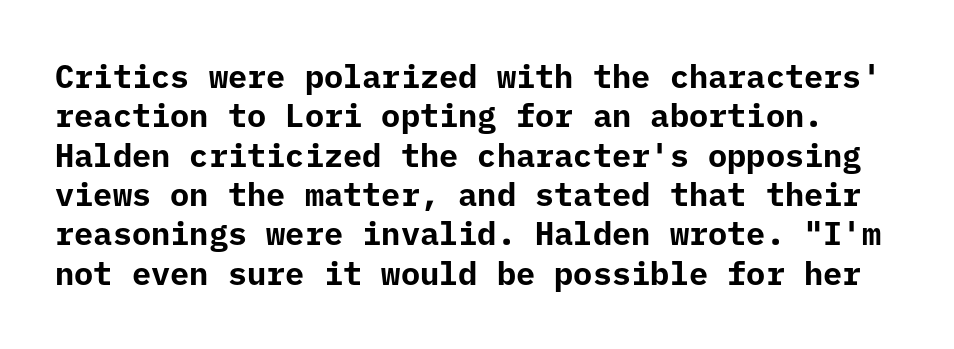
Thick stems and heavy bowls — unmistakably bold. Nothing unusual about the tracking: characters are spaced as the font intends. In terms of letterform style, serifs are entirely absent. When letters stand straight like this, we call the style roman or upright.
